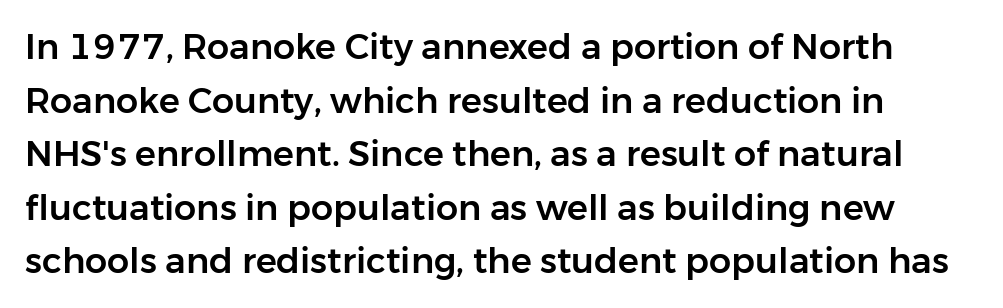
The image shows 35 px sans-serif type, upright; set normal line spacing (1.53x), normal letter spacing, not underlined; low stroke contrast and a medium x-height.
